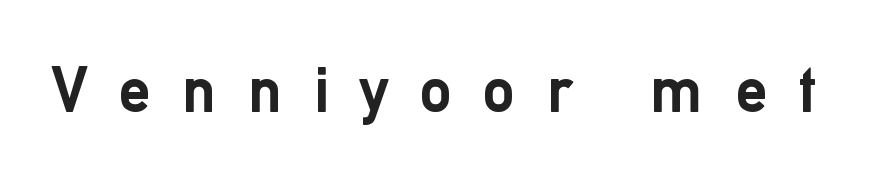
{"serif": "no", "italic": "no", "bold": "yes", "weight": "semibold", "width": "normal", "stroke_contrast": "low", "x_height": "medium", "monospaced": "no", "underline": "no", "letter_spacing": "wide", "letter_spacing_em": 0.49, "glyph_px": 64}
